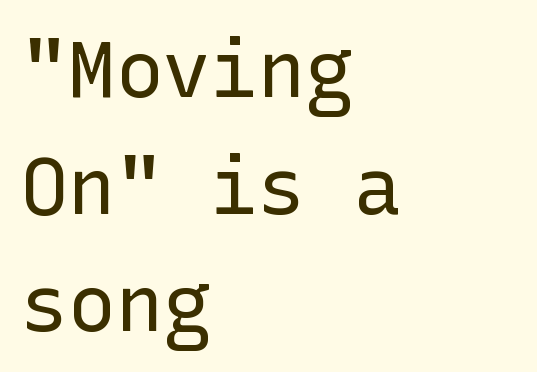
Q: Is the text bold? A: No.
Q: Is the text italic (slanted)? A: No, it is upright.
Q: Is the typeface a serif or a sans-serif typeface? A: Sans-serif.
Q: Is the text underlined? A: No.
Q: How is the paragraph aligned? A: Left-aligned.
Q: Is the spacing between letters normal or unusually wide? A: Normal.
Q: Is the spacing between lines tight, normal or loose? A: Normal.
Q: Width (condensed, normal, or wide)? A: Normal.
Q: Stroke contrast? A: Low.
Q: x-height? A: Medium.
